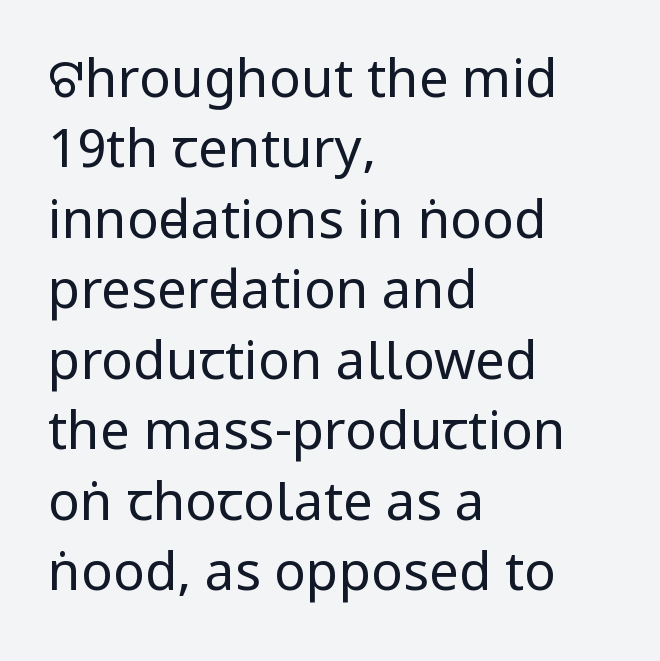
{"serif": "no", "italic": "no", "bold": "no", "weight": "regular", "width": "condensed", "stroke_contrast": "low", "underline": "no", "align": "left", "line_spacing": "normal", "line_spacing_ratio": 1.33, "letter_spacing": "normal", "letter_spacing_em": 0.0, "glyph_px": 53}
